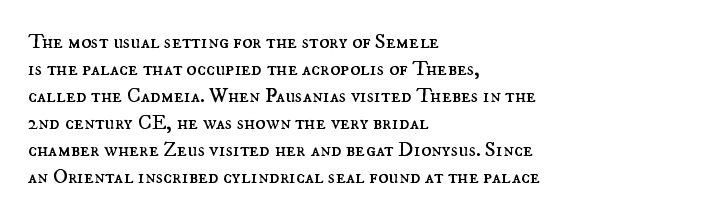
Q: Is the text bold? A: No.
Q: Is the text italic (slanted)? A: No, it is upright.
Q: Is the text underlined? A: No.
Q: How is the paragraph aligned? A: Left-aligned.
Q: Is the spacing between letters normal or unusually wide? A: Normal.
Q: Is the spacing between lines tight, normal or loose? A: Normal.
